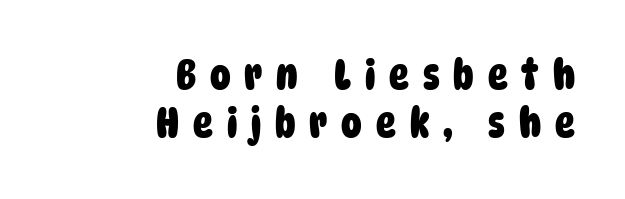
The image shows 41 px heavy, condensed sans-serif type; set right-aligned, line spacing 1.18x, unusually wide letter spacing (+0.34 em), not underlined; low stroke contrast and a large x-height.
